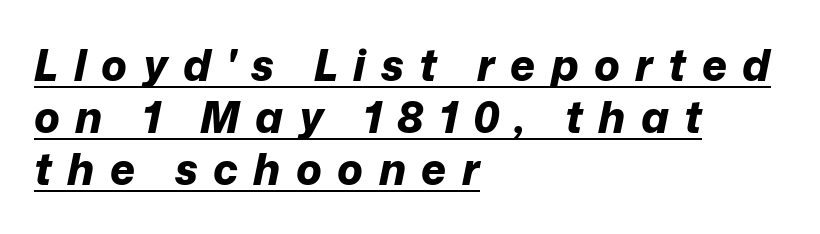
The image shows 43 px bold type, italic (leaning right); set left-aligned, line spacing 1.21x, unusually wide letter spacing (+0.36 em), underlined; low stroke contrast and a medium x-height.
